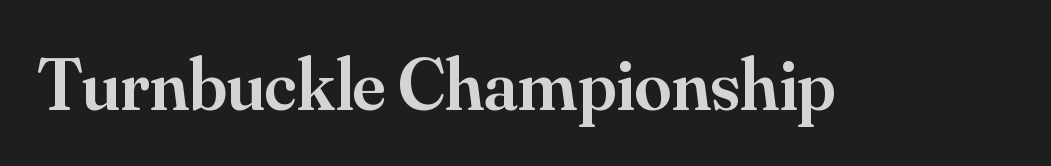
{"serif": "yes", "italic": "no", "bold": "semi", "weight": "semibold", "width": "normal", "stroke_contrast": "medium", "x_height": "small", "monospaced": "no", "underline": "no", "letter_spacing": "normal", "letter_spacing_em": 0.0, "glyph_px": 74}
